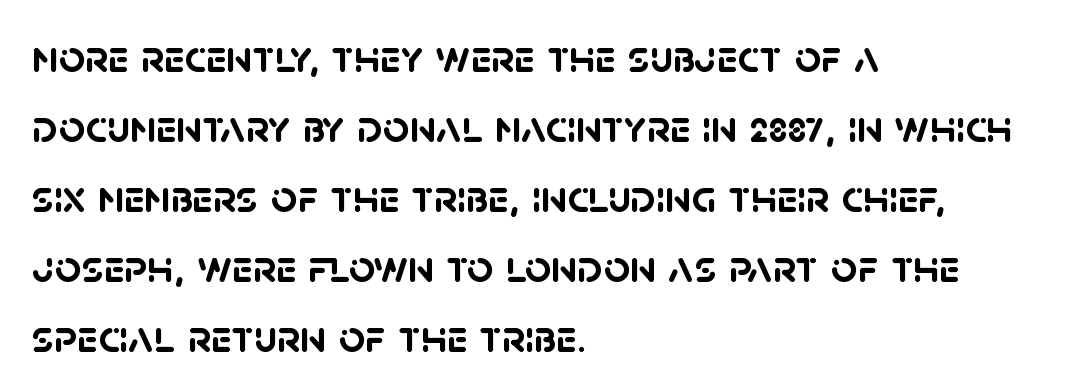
The image shows 46 px semibold sans-serif type; set left-aligned, normal line spacing (1.52x), normal letter spacing, not underlined; low stroke contrast and a large x-height.
